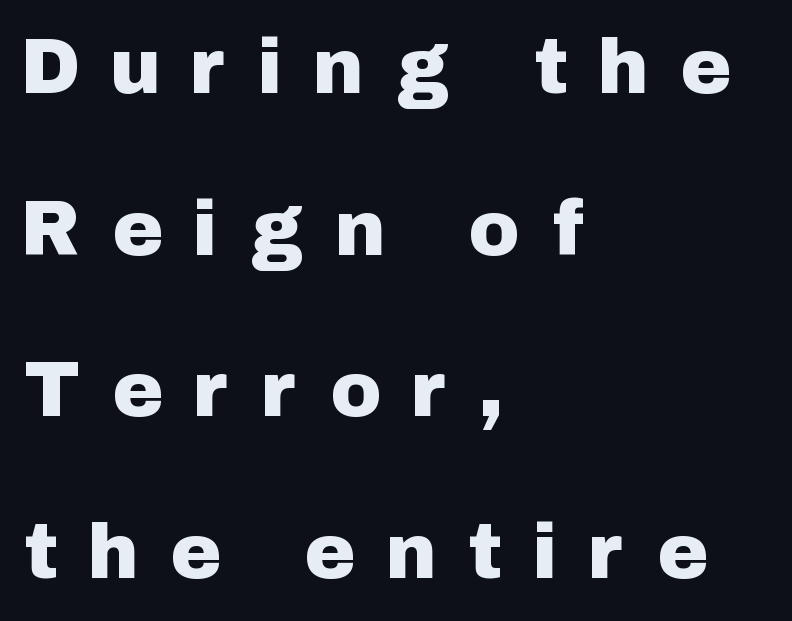
The space between consecutive lines is lavish. A roman cut, with each character standing at attention. The font family rendered here belongs to the sans-serif group. Bare-footed words on every line. Varying glyph widths throughout — classic text-font behaviour.
